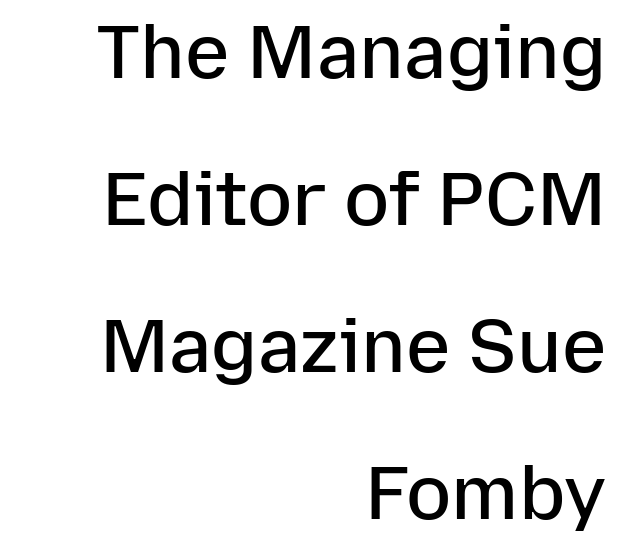
{"serif": "no", "italic": "no", "bold": "semi", "weight": "semibold", "width": "normal", "stroke_contrast": "low", "x_height": "medium", "monospaced": "no", "underline": "no", "align": "right", "line_spacing": "loose", "line_spacing_ratio": 1.96, "letter_spacing": "normal", "letter_spacing_em": 0.0, "glyph_px": 75}
